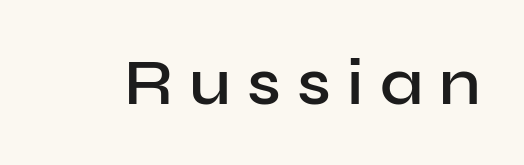
Q: Is the text bold? A: Semi-bold.
Q: Is the text italic (slanted)? A: No, it is upright.
Q: Is the typeface a serif or a sans-serif typeface? A: Sans-serif.
Q: Is the text underlined? A: No.
Q: Is the spacing between letters normal or unusually wide? A: Unusually wide.
Q: Width (condensed, normal, or wide)? A: Normal.
Q: Stroke contrast? A: Low.
Q: x-height? A: Medium.
Q: Monospaced? A: No.
